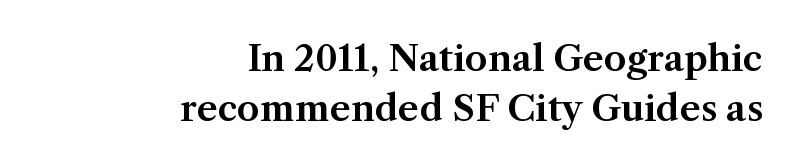
{"serif": "yes", "italic": "no", "width": "normal", "stroke_contrast": "medium", "x_height": "medium", "monospaced": "no", "underline": "no", "align": "right", "line_spacing": "normal", "line_spacing_ratio": 1.39, "letter_spacing": "normal", "letter_spacing_em": 0.0, "glyph_px": 36}
